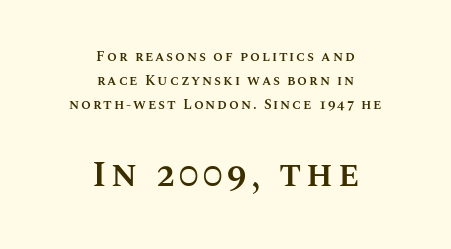
The image shows 36 px semibold type, upright; set centered, line spacing 1.71x, not underlined; the second (bottom) block is 2.57x larger; medium stroke contrast and a large x-height.
